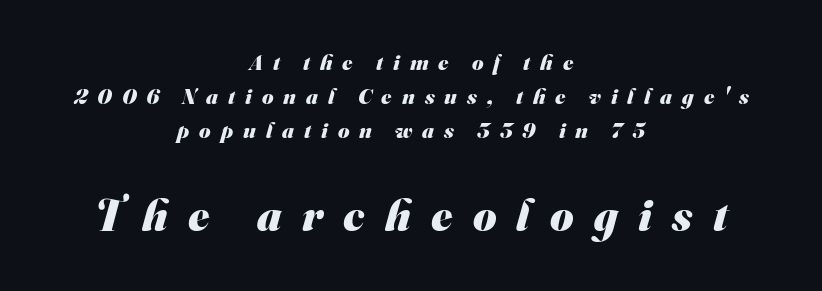
The rows are spaced the way most documents space them. Quick note: underline off. Is the type bold? Yes — the strokes are clearly thick and heavy. Note: no serifs on the glyphs. Do the characters align in a grid? No, the font is proportional.
